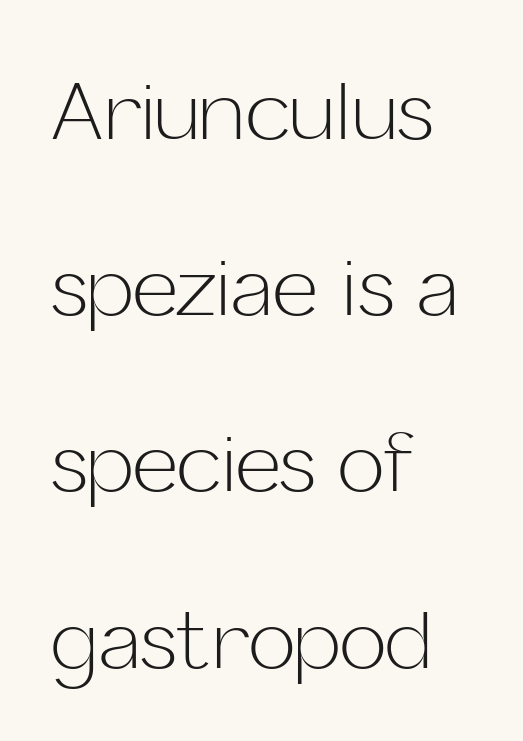
The image shows 79 px light sans-serif type, upright; set left-aligned, loose line spacing (2.23x), normal letter spacing, not underlined; low stroke contrast and a medium x-height.
